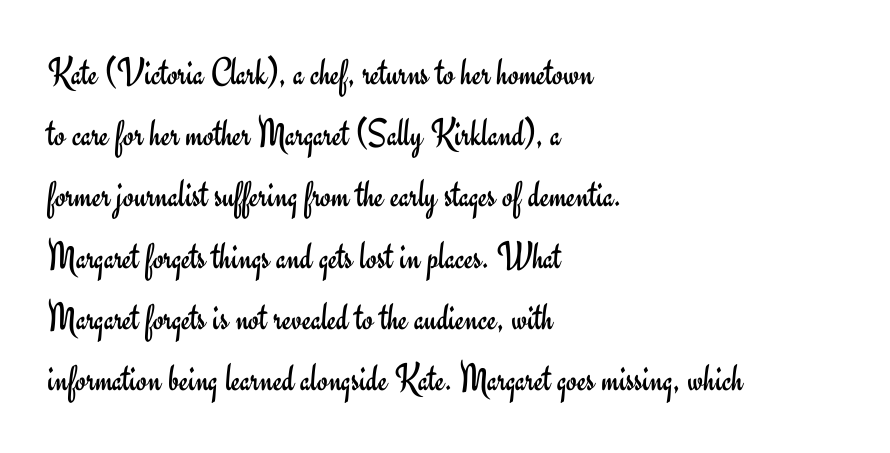
Leftover space on each line is placed entirely after the last word. A typesetter would call this proportional, since set widths differ per character. Stroke terminals: plain, sans-serif. How are the letters spaced? Ordinarily, with no added tracking.
